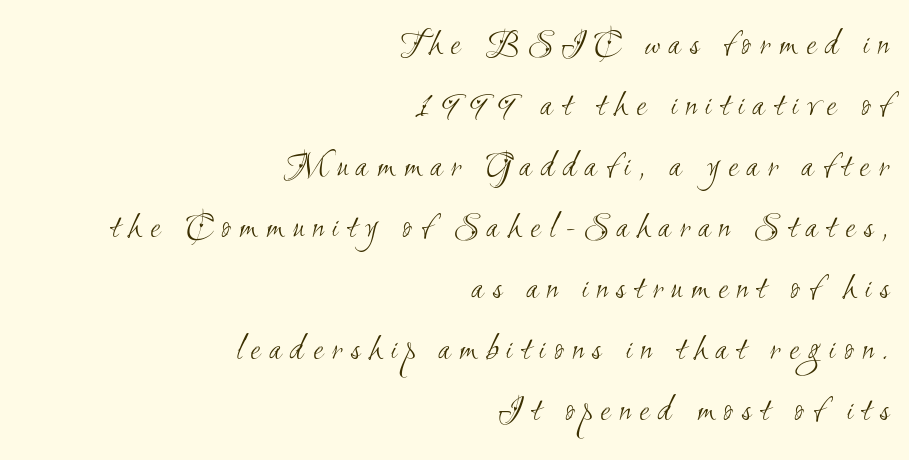
The passage shown is typeset with a sans-serif family. Underlining? Definitely not there. The typesetting does not lean heavy: it is not bold. This sample has the flowing, uneven cadence of proportional lettering. The tracking jumps out immediately: characters are airy and widely separated. In terms of leading, this rendering sits right in the middle.
